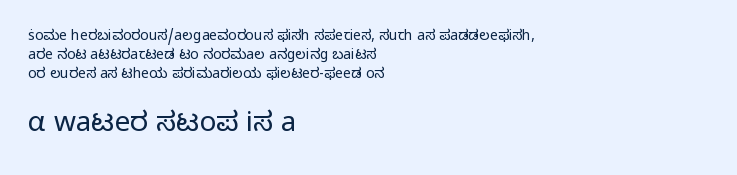
The image shows 28 px light sans-serif type, upright; set left-aligned, normal line spacing (1.37x), normal letter spacing, not underlined; the second (bottom) block is 2.0x larger; low stroke contrast and a medium x-height.
